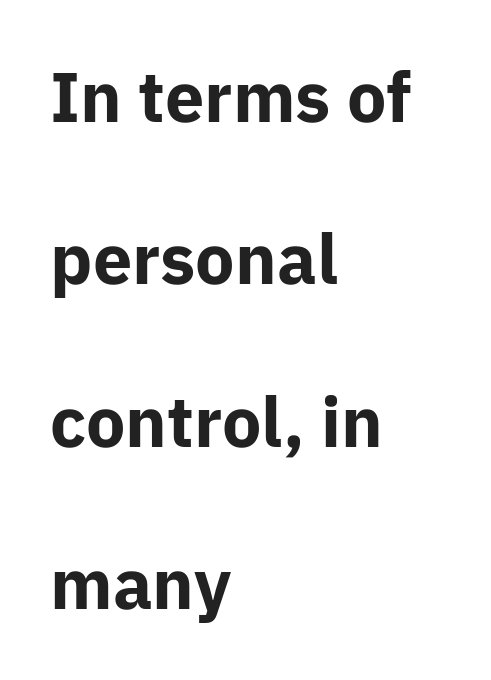
{"serif": "no", "italic": "no", "bold": "yes", "weight": "bold", "width": "normal", "stroke_contrast": "low", "x_height": "medium", "monospaced": "no", "underline": "no", "align": "left", "line_spacing": "loose", "line_spacing_ratio": 2.32, "letter_spacing": "normal", "letter_spacing_em": 0.0, "glyph_px": 70}
